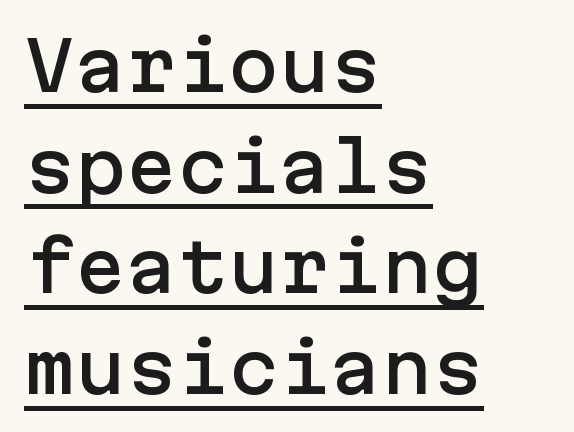
The image shows 68 px sans-serif type, upright; set left-aligned, normal line spacing (1.48x), normal letter spacing, underlined; low stroke contrast and a medium x-height.
